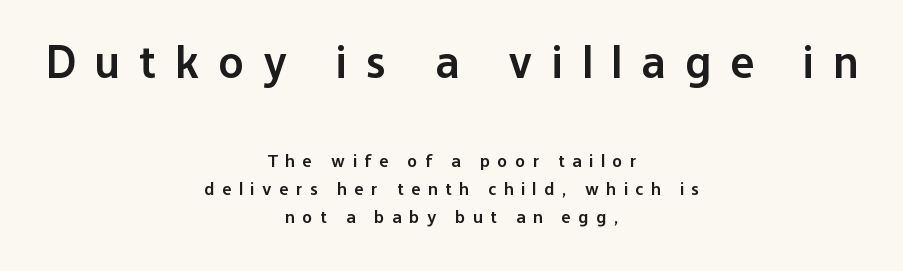
Q: Is the text bold? A: Semi-bold.
Q: Is the text italic (slanted)? A: No, it is upright.
Q: Is the typeface a serif or a sans-serif typeface? A: Sans-serif.
Q: Is the text underlined? A: No.
Q: How is the paragraph aligned? A: Centered.
Q: Is the spacing between letters normal or unusually wide? A: Unusually wide.
Q: Is the spacing between lines tight, normal or loose? A: Normal.
Q: Which block of text is set in a larger size, the first (top) or the second (bottom)? A: The first (top) one.
Q: Width (condensed, normal, or wide)? A: Normal.
Q: Stroke contrast? A: Low.
Q: x-height? A: Medium.
Q: Monospaced? A: No.
